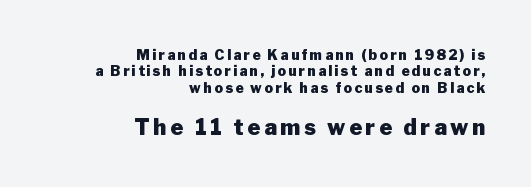
The sample has been set heavy, in full bold. Descenders hang freely into open space. Is there any slant? The stems are plumb. Of the two passages, the one underneath uses the larger point size. The lines are quadded right.
